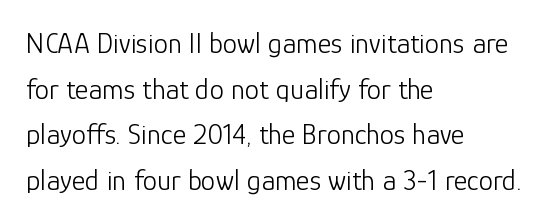
No italicization has been applied; the sample stays upright. In terms of leading, this rendering sits right in the middle. These lines keep a tight, regular rhythm from letter to letter. In terms of letterform style, serifs are entirely absent. The space beneath each line is pristine and unruled.
